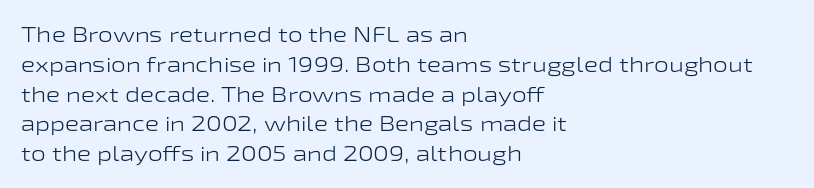
The image shows 21 px text type, upright; set left-aligned, normal line spacing (1.42x), normal letter spacing, not underlined.
